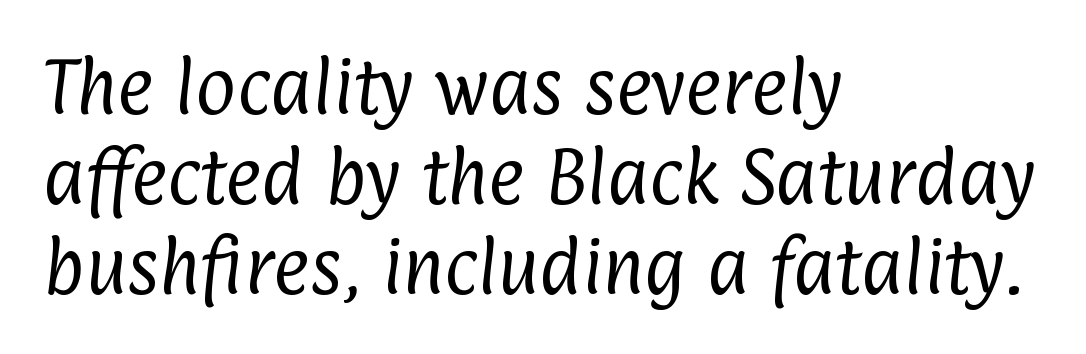
Q: Is the text bold? A: No.
Q: Is the typeface a serif or a sans-serif typeface? A: Sans-serif.
Q: Is the text underlined? A: No.
Q: How is the paragraph aligned? A: Left-aligned.
Q: Is the spacing between letters normal or unusually wide? A: Normal.
Q: Is the spacing between lines tight, normal or loose? A: Normal.
Q: Width (condensed, normal, or wide)? A: Condensed.
Q: Stroke contrast? A: Low.
Q: x-height? A: Medium.
Q: Monospaced? A: No.
